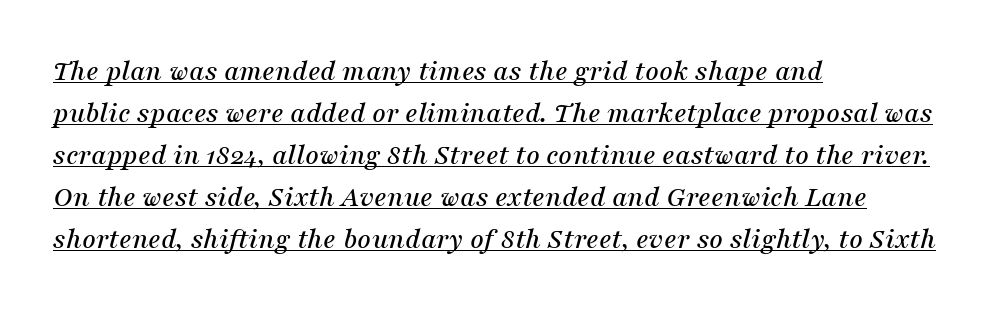
{"serif": "yes", "italic": "yes", "lean": "right", "slant_degrees": 16, "width": "normal", "stroke_contrast": "medium", "x_height": "medium", "monospaced": "no", "underline": "yes", "align": "left", "line_spacing": "normal", "line_spacing_ratio": 1.4, "letter_spacing": "normal", "letter_spacing_em": 0.0, "glyph_px": 30}
